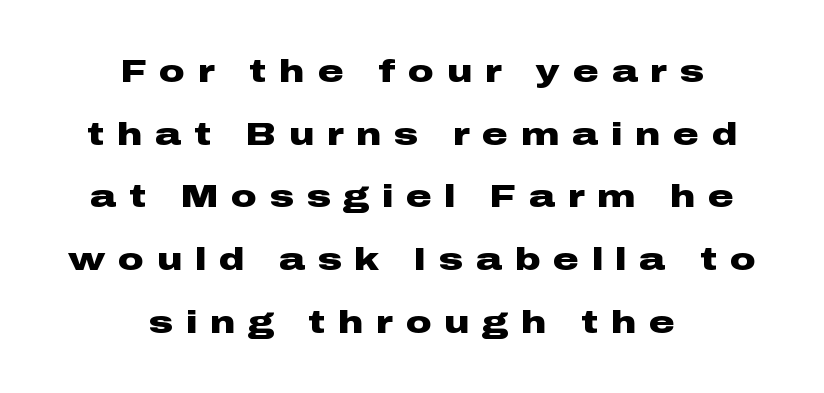
The image shows 32 px heavy, wide sans-serif type, upright; set centered, loose line spacing (1.96x), unusually wide letter spacing (+0.4 em), not underlined; low stroke contrast and a medium x-height.
